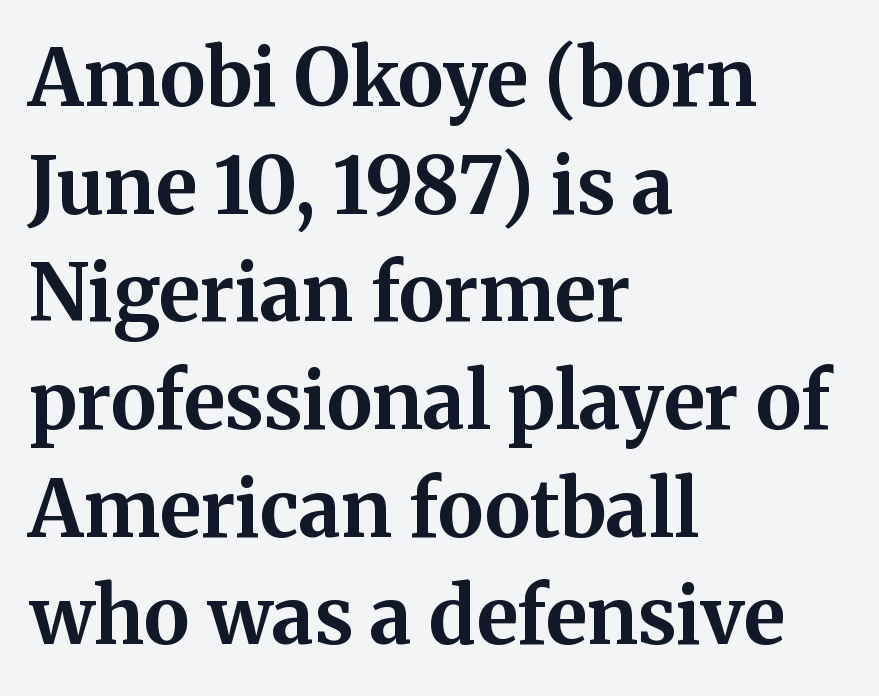
The image shows 78 px bold serif type, upright; set left-aligned, normal line spacing (1.38x), normal letter spacing, not underlined; medium stroke contrast and a medium x-height.
